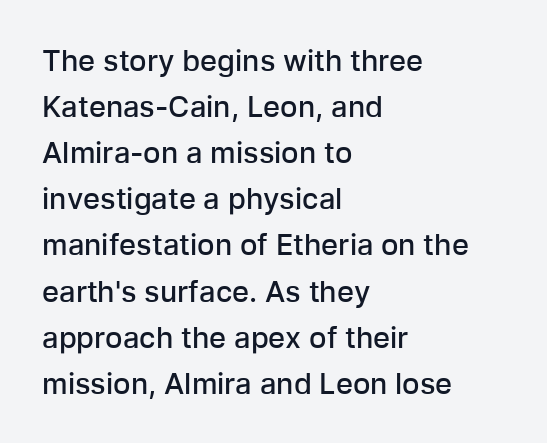
{"serif": "no", "italic": "no", "bold": "semi", "weight": "semibold", "width": "normal", "stroke_contrast": "low", "x_height": "medium", "monospaced": "no", "underline": "no", "align": "left", "line_spacing": "normal", "line_spacing_ratio": 1.59, "letter_spacing": "normal", "letter_spacing_em": 0.0, "glyph_px": 29}
